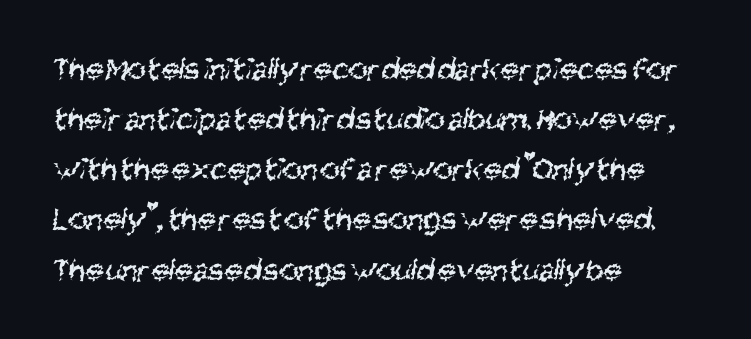
Q: Is the text bold? A: No.
Q: Is the typeface a serif or a sans-serif typeface? A: Sans-serif.
Q: Is the text underlined? A: No.
Q: How is the paragraph aligned? A: Left-aligned.
Q: Is the spacing between letters normal or unusually wide? A: Normal.
Q: Is the spacing between lines tight, normal or loose? A: Normal.
Q: Width (condensed, normal, or wide)? A: Condensed.
Q: Stroke contrast? A: Medium.
Q: x-height? A: Large.
Q: Monospaced? A: No.
